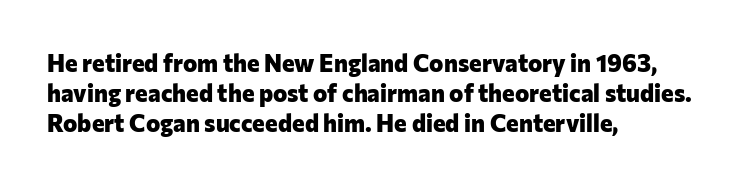
Q: Is the text bold? A: Yes.
Q: Is the text italic (slanted)? A: No, it is upright.
Q: Is the text underlined? A: No.
Q: How is the paragraph aligned? A: Left-aligned.
Q: Is the spacing between letters normal or unusually wide? A: Normal.
Q: Is the spacing between lines tight, normal or loose? A: Normal.
